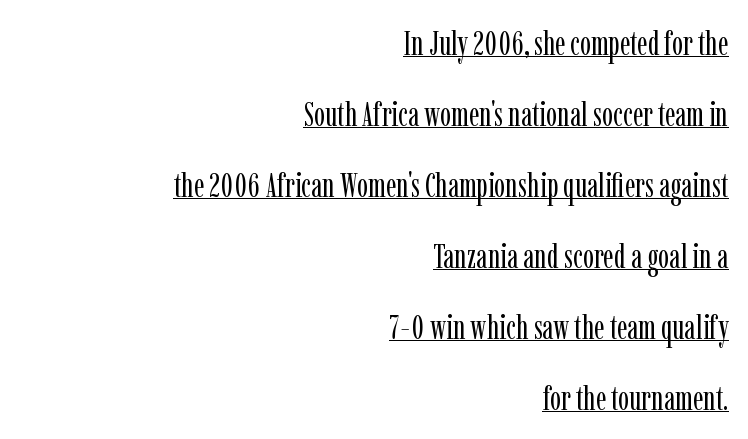
The image shows 33 px regular-weight, condensed serif type, upright; set right-aligned, loose line spacing (2.15x), normal letter spacing, underlined; low stroke contrast and a medium x-height.
